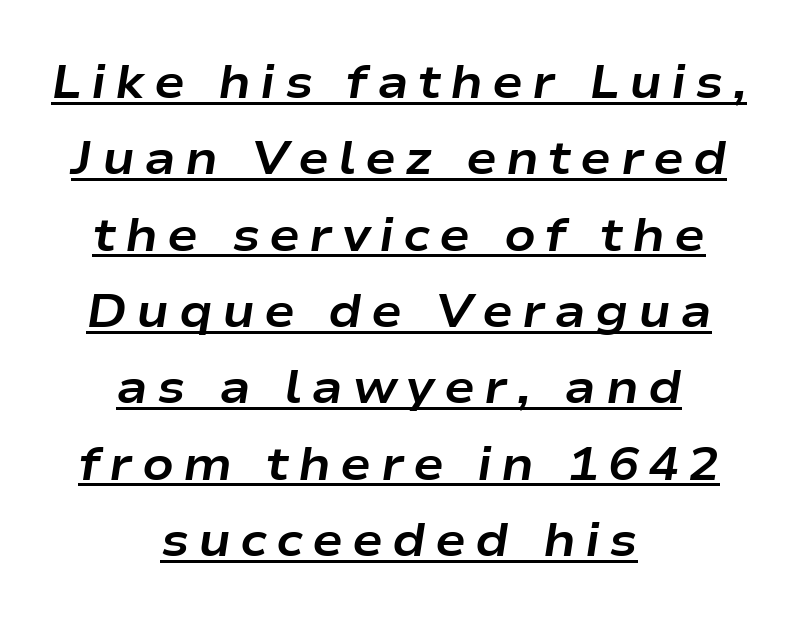
Q: Is the text bold? A: Yes.
Q: Is the text italic (slanted)? A: Yes, it leans right by about 9 degrees.
Q: Is the text underlined? A: Yes.
Q: How is the paragraph aligned? A: Centered.
Q: Is the spacing between letters normal or unusually wide? A: Unusually wide.
Q: Is the spacing between lines tight, normal or loose? A: Normal.
Q: Width (condensed, normal, or wide)? A: Wide.
Q: Stroke contrast? A: Low.
Q: x-height? A: Medium.
Q: Monospaced? A: No.
